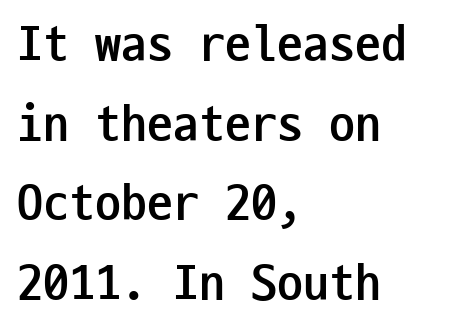
To sum up the face: it is a sans, with no serifs. A typesetter would call this monospace, since all characters share one set width. Every letter is thick-stroked: bold, no question. Quick note: not italic, upright.
